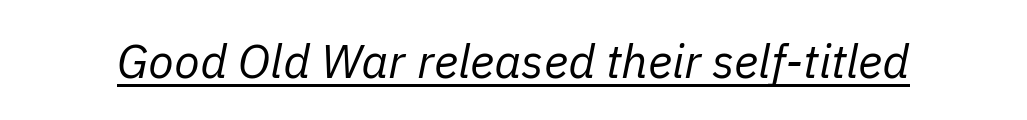
Designer's note — italics engaged. There is no visible air inserted between adjacent glyphs. Stem width sits at or under what a default text font uses. The lettering is marked with a stroke running underneath it. Here the designer chose a conventional face with non-uniform glyph widths.
